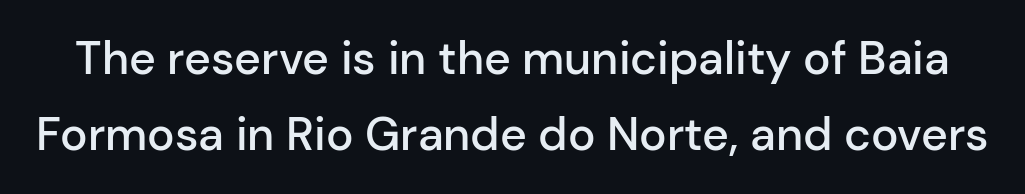
{"serif": "no", "italic": "no", "bold": "semi", "weight": "semibold", "width": "normal", "stroke_contrast": "low", "x_height": "medium", "monospaced": "no", "underline": "no", "line_spacing": "normal", "line_spacing_ratio": 1.66, "letter_spacing": "normal", "letter_spacing_em": 0.0, "glyph_px": 46}
